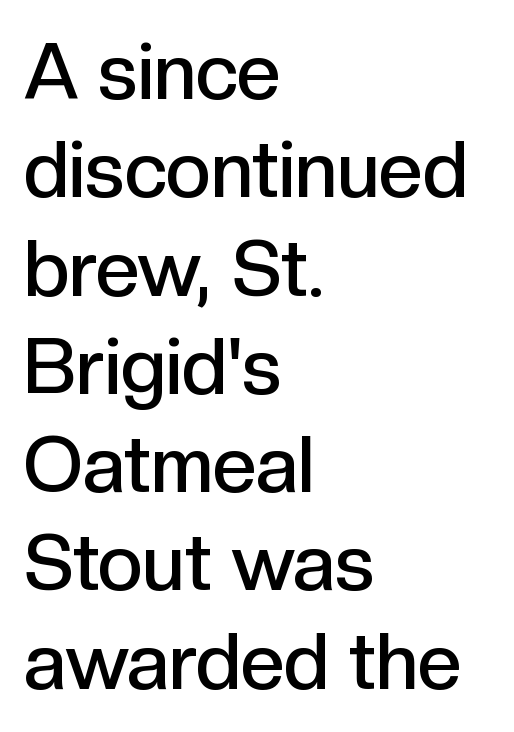
{"serif": "no", "italic": "no", "bold": "semi", "weight": "semibold", "width": "normal", "x_height": "medium", "monospaced": "no", "underline": "no", "align": "left", "line_spacing": "normal", "line_spacing_ratio": 1.26, "letter_spacing": "normal", "letter_spacing_em": 0.0, "glyph_px": 78}
